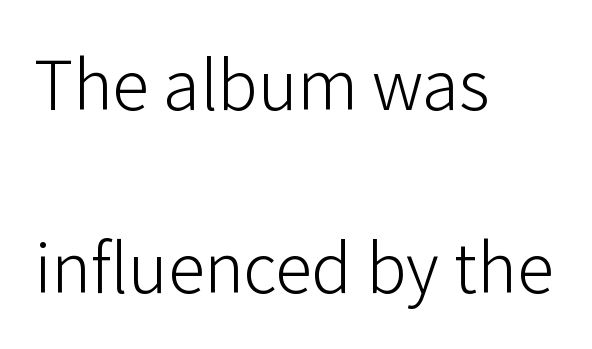
Q: Is the text bold? A: No.
Q: Is the text italic (slanted)? A: No, it is upright.
Q: Is the typeface a serif or a sans-serif typeface? A: Sans-serif.
Q: Is the text underlined? A: No.
Q: How is the paragraph aligned? A: Left-aligned.
Q: Is the spacing between letters normal or unusually wide? A: Normal.
Q: Is the spacing between lines tight, normal or loose? A: Loose.
Q: Width (condensed, normal, or wide)? A: Normal.
Q: Stroke contrast? A: Low.
Q: x-height? A: Medium.
Q: Monospaced? A: No.
